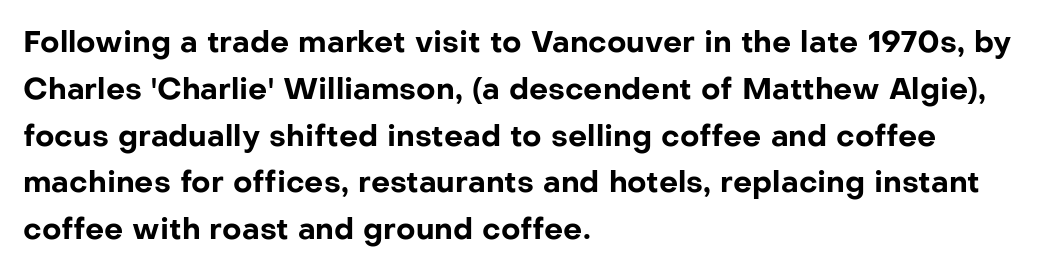
Underlining? Definitely not there. Proportional: the letters do not fall into vertical columns. Typeset ragged right — the left edge is the straight one. These lines keep a tight, regular rhythm from letter to letter. Chunky letters — that's bold for sure. The type family on display is of the sans-serif kind.
